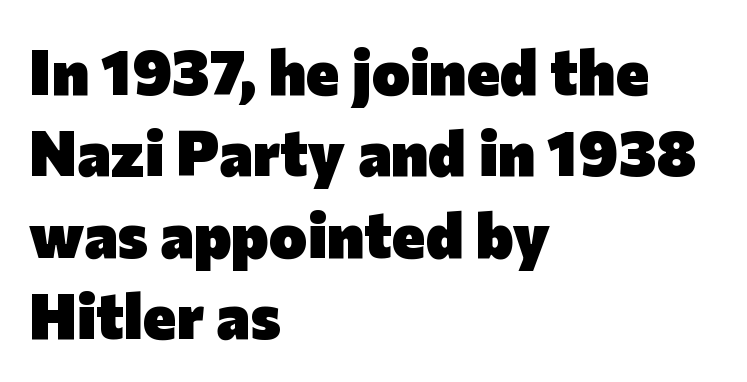
The image shows 64 px heavy sans-serif type, upright; set left-aligned, normal line spacing (1.27x), normal letter spacing, not underlined; low stroke contrast and a medium x-height.
